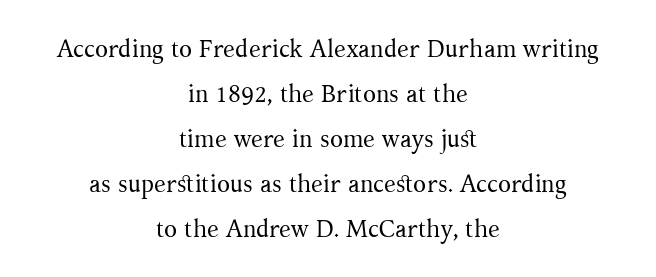
The image shows 24 px text type, upright; set centered, line spacing 1.87x, normal letter spacing, not underlined.
